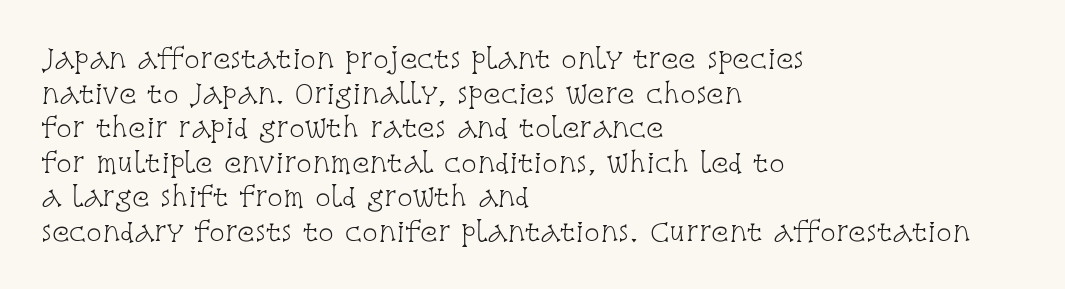
The image shows 26 px text type, upright; set left-aligned, normal line spacing (1.33x), normal letter spacing, not underlined.
